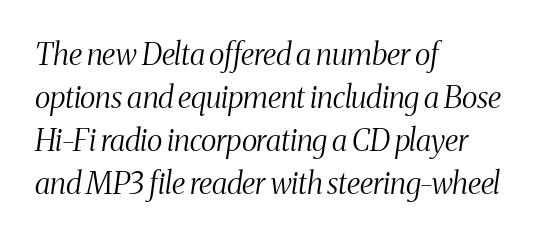
The image shows 30 px light, condensed serif type, italic (leaning right); set left-aligned, normal line spacing (1.43x), normal letter spacing, not underlined; medium stroke contrast and a medium x-height.
